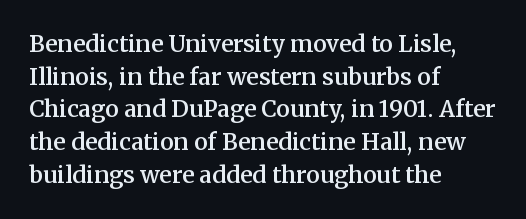
The image shows 23 px text type, upright; set left-aligned, normal line spacing (1.42x), normal letter spacing, not underlined.
